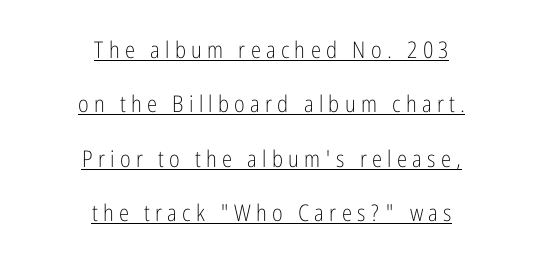
The leading is generous, giving the passage an open texture. Every stem runs plumb, perpendicular to the baseline. The compositor balanced each line on the midline. Letter spacing: wide. Stroke thickness stays within the range of a standard reading face or lighter. Underlining? Definitely there.
